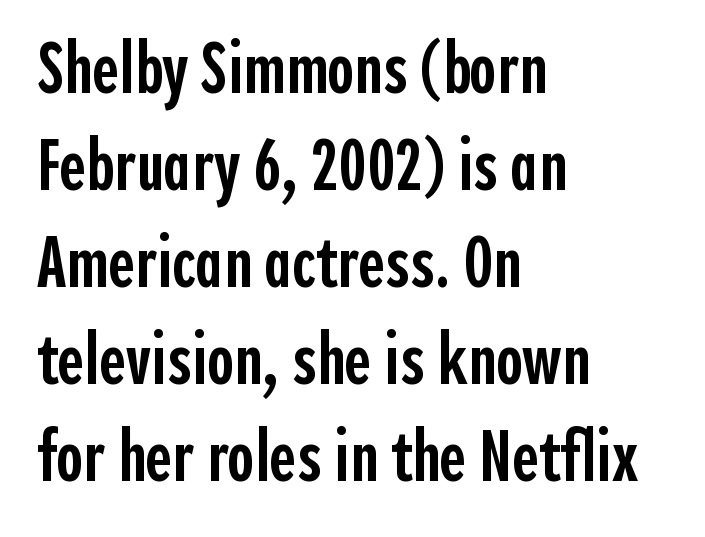
Q: Is the text bold? A: Semi-bold.
Q: Is the text italic (slanted)? A: No, it is upright.
Q: Is the typeface a serif or a sans-serif typeface? A: Sans-serif.
Q: Is the text underlined? A: No.
Q: How is the paragraph aligned? A: Left-aligned.
Q: Is the spacing between letters normal or unusually wide? A: Normal.
Q: Is the spacing between lines tight, normal or loose? A: Normal.
Q: Width (condensed, normal, or wide)? A: Condensed.
Q: x-height? A: Medium.
Q: Monospaced? A: No.
